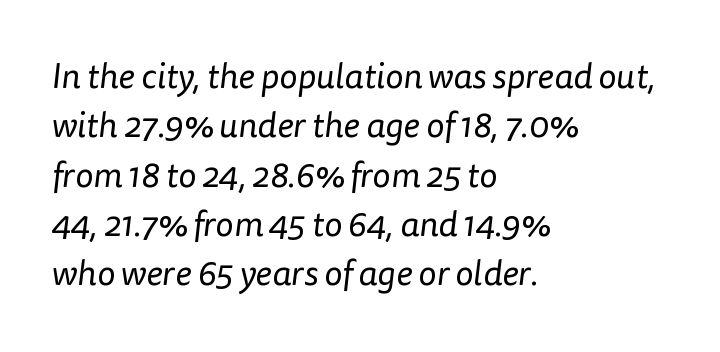
Q: Is the text bold? A: No.
Q: Is the typeface a serif or a sans-serif typeface? A: Sans-serif.
Q: Is the text underlined? A: No.
Q: How is the paragraph aligned? A: Left-aligned.
Q: Is the spacing between letters normal or unusually wide? A: Normal.
Q: Is the spacing between lines tight, normal or loose? A: Normal.
Q: Width (condensed, normal, or wide)? A: Normal.
Q: Stroke contrast? A: Low.
Q: x-height? A: Medium.
Q: Monospaced? A: No.
